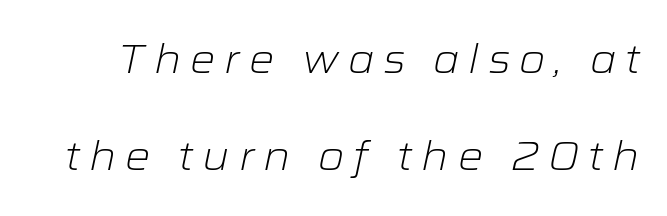
Q: Is the text bold? A: No.
Q: Is the text italic (slanted)? A: Yes, it leans right by about 12 degrees.
Q: Is the text underlined? A: No.
Q: Is the spacing between letters normal or unusually wide? A: Unusually wide.
Q: Is the spacing between lines tight, normal or loose? A: Loose.
Q: Width (condensed, normal, or wide)? A: Wide.
Q: Stroke contrast? A: Low.
Q: x-height? A: Medium.
Q: Monospaced? A: No.
